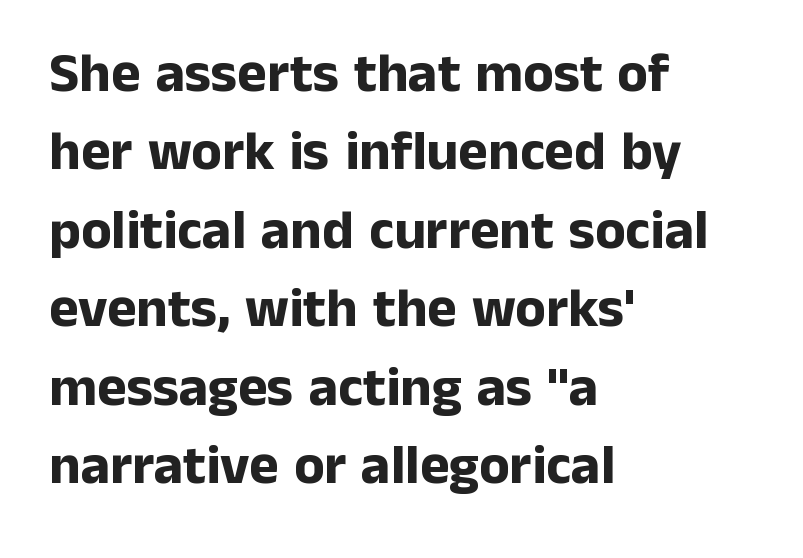
{"serif": "no", "italic": "no", "bold": "yes", "weight": "bold", "width": "normal", "stroke_contrast": "low", "x_height": "medium", "monospaced": "no", "underline": "no", "align": "left", "line_spacing": "normal", "line_spacing_ratio": 1.4, "letter_spacing": "normal", "letter_spacing_em": 0.0, "glyph_px": 56}
